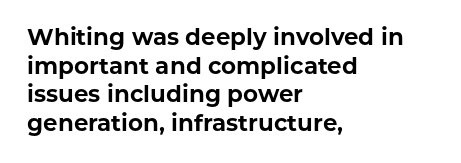
Q: Is the text bold? A: Yes.
Q: Is the text italic (slanted)? A: No, it is upright.
Q: Is the text underlined? A: No.
Q: How is the paragraph aligned? A: Left-aligned.
Q: Is the spacing between letters normal or unusually wide? A: Normal.
